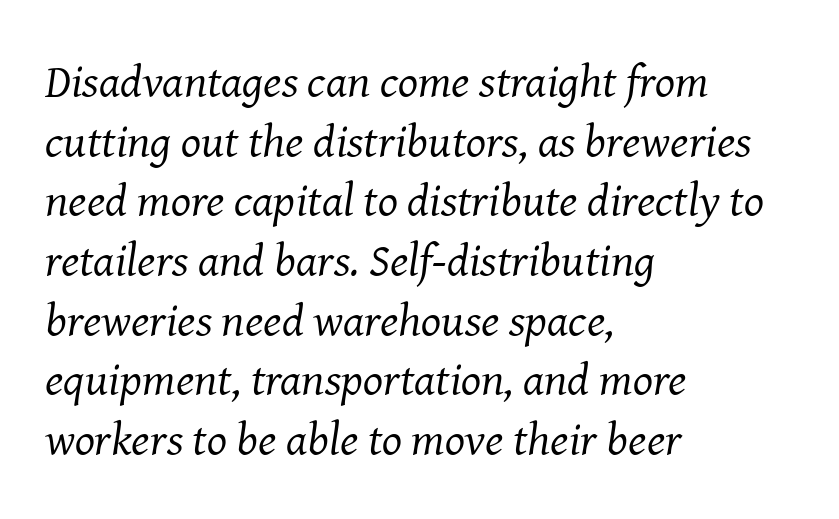
The image shows 47 px regular-weight serif type, italic (leaning right); set left-aligned, normal line spacing (1.27x), normal letter spacing, not underlined; medium stroke contrast and a medium x-height.
